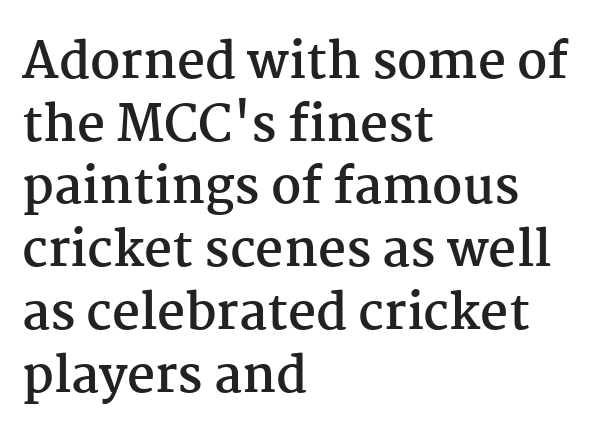
The image shows 49 px semibold serif type, upright; set left-aligned, normal line spacing (1.28x), normal letter spacing, not underlined; medium stroke contrast and a medium x-height.
